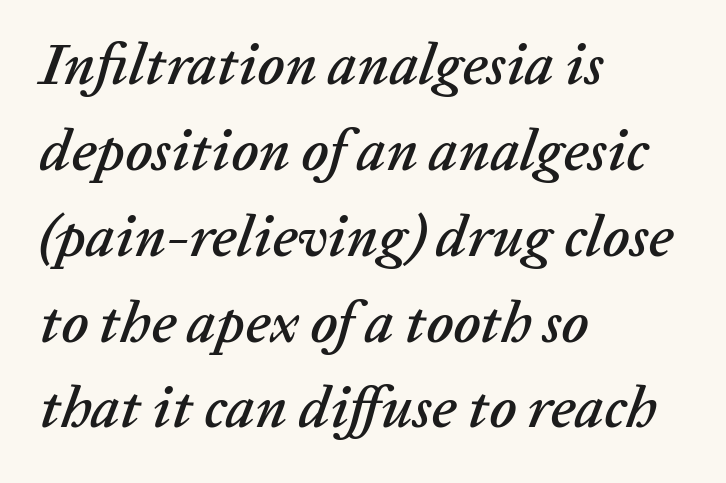
Q: Is the text italic (slanted)? A: Yes, it leans right by about 20 degrees.
Q: Is the text underlined? A: No.
Q: How is the paragraph aligned? A: Left-aligned.
Q: Is the spacing between letters normal or unusually wide? A: Normal.
Q: Is the spacing between lines tight, normal or loose? A: Normal.
Q: Width (condensed, normal, or wide)? A: Normal.
Q: Stroke contrast? A: Low.
Q: x-height? A: Medium.
Q: Monospaced? A: No.
